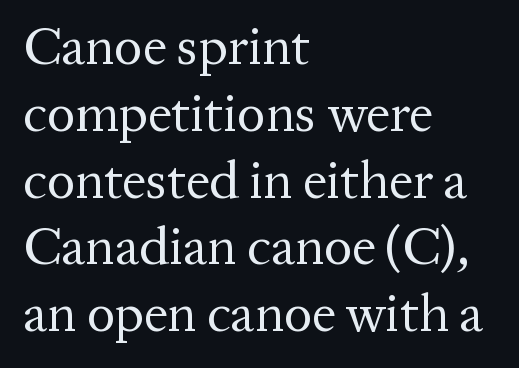
{"serif": "yes", "italic": "no", "bold": "no", "weight": "regular", "width": "normal", "stroke_contrast": "medium", "x_height": "medium", "monospaced": "no", "underline": "no", "align": "left", "line_spacing": "normal", "line_spacing_ratio": 1.26, "letter_spacing": "normal", "letter_spacing_em": 0.0, "glyph_px": 53}
